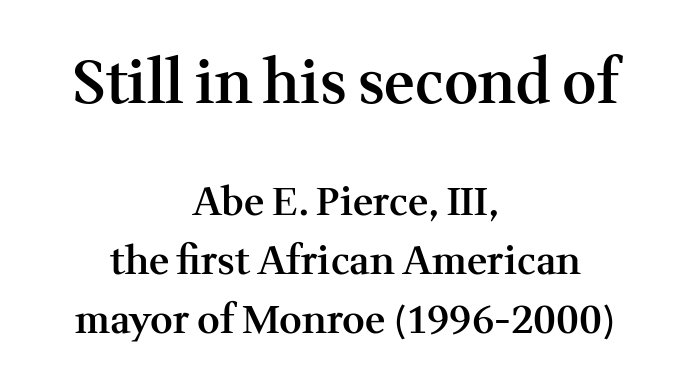
{"serif": "yes", "italic": "no", "bold": "semi", "weight": "semibold", "width": "normal", "stroke_contrast": "medium", "x_height": "medium", "monospaced": "no", "underline": "no", "align": "center", "line_spacing": "normal", "line_spacing_ratio": 1.51, "letter_spacing": "normal", "letter_spacing_em": 0.0, "larger_block": "first", "size_ratio": 1.51, "glyph_px": 59}
